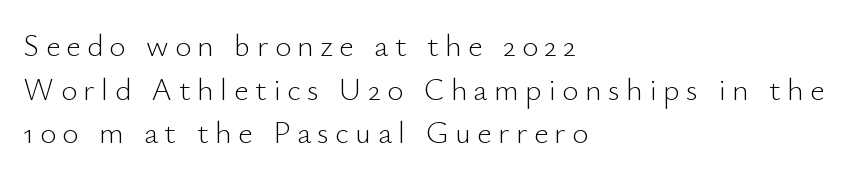
Heaviness? Minimal to ordinary, like unemphasized prose. Layout note: lines flush left. The type sits square on the baseline with zero lean. The letters advance in unequal steps, a hallmark of proportional type. Words appear elongated and porous because spacing is wide. Examine the stroke ends and you'll find no serifs.
